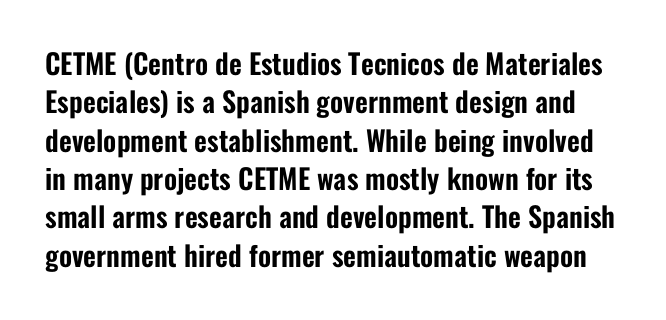
Q: Is the text italic (slanted)? A: No, it is upright.
Q: Is the typeface a serif or a sans-serif typeface? A: Sans-serif.
Q: Is the text underlined? A: No.
Q: Is the spacing between letters normal or unusually wide? A: Normal.
Q: Is the spacing between lines tight, normal or loose? A: Normal.
Q: Width (condensed, normal, or wide)? A: Condensed.
Q: Stroke contrast? A: Low.
Q: x-height? A: Medium.
Q: Monospaced? A: No.
